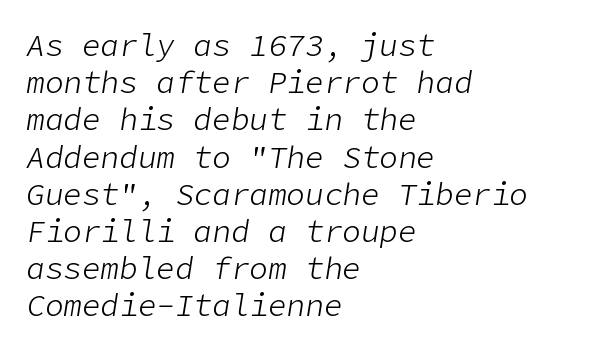
Q: Is the text bold? A: No.
Q: Is the text italic (slanted)? A: Yes, it leans right by about 9 degrees.
Q: Is the text underlined? A: No.
Q: How is the paragraph aligned? A: Left-aligned.
Q: Is the spacing between letters normal or unusually wide? A: Normal.
Q: Width (condensed, normal, or wide)? A: Normal.
Q: Stroke contrast? A: Low.
Q: x-height? A: Medium.
